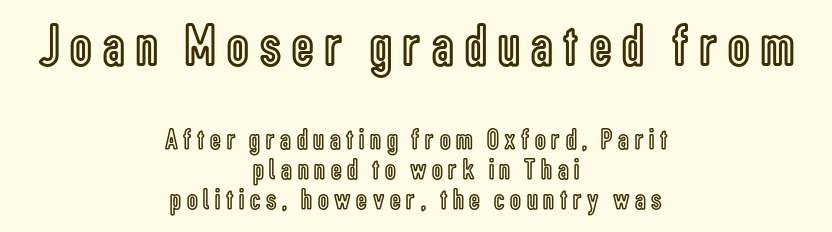
{"italic": "no", "width": "condensed", "x_height": "medium", "monospaced": "no", "underline": "no", "align": "center", "line_spacing": "tight", "line_spacing_ratio": 1.0, "larger_block": "first", "size_ratio": 2.0, "glyph_px": 60}
